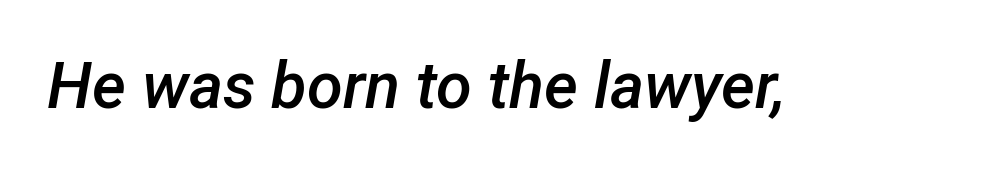
The image shows 65 px semibold type, italic (leaning right); set normal letter spacing, not underlined; low stroke contrast and a medium x-height.
